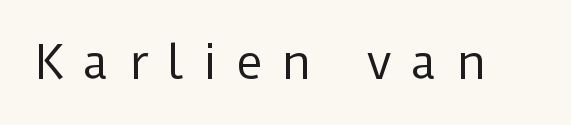
{"serif": "no", "italic": "no", "bold": "no", "weight": "regular", "width": "normal", "stroke_contrast": "low", "x_height": "medium", "monospaced": "no", "underline": "no", "letter_spacing": "wide", "letter_spacing_em": 0.43, "glyph_px": 45}
